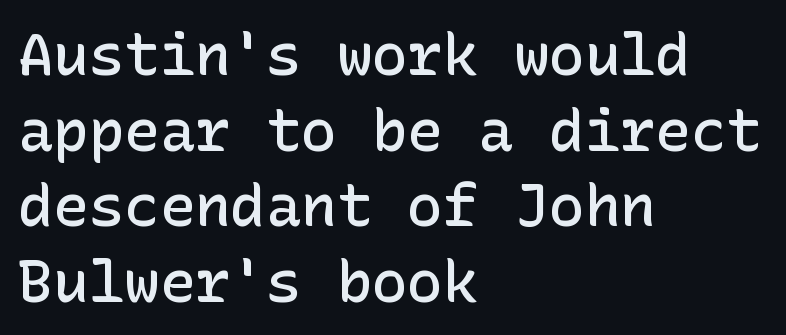
The baseline area is clear. To sum up the face: it is a sans, with no serifs. Teacher's note: observe the even left margin — that is flush-left alignment. If you drew a line through each stem, it would be perfectly vertical. In terms of letterspacing, this is plain default setting.
